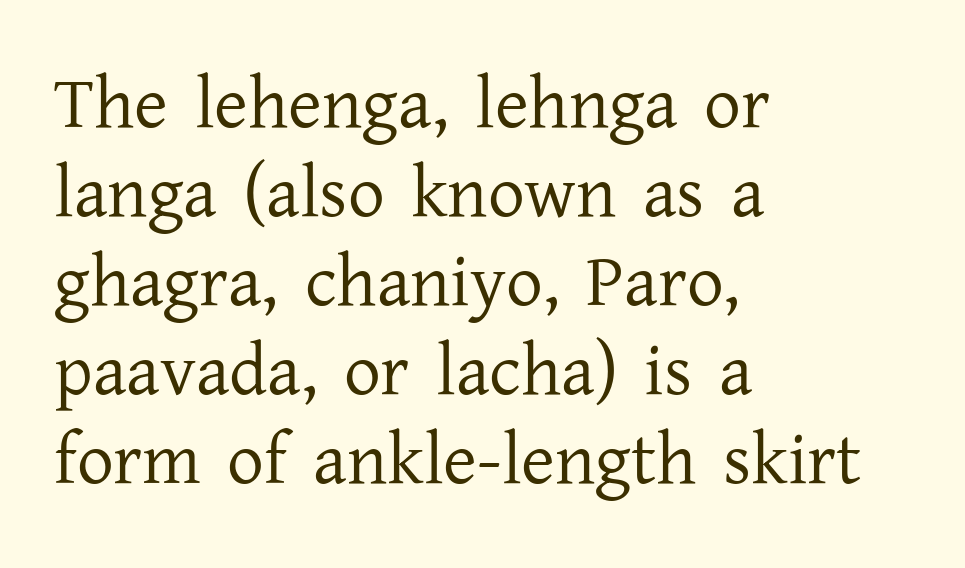
{"serif": "yes", "italic": "no", "bold": "no", "weight": "regular", "width": "normal", "stroke_contrast": "low", "x_height": "medium", "monospaced": "no", "underline": "no", "align": "left", "line_spacing_ratio": 1.22, "letter_spacing": "normal", "letter_spacing_em": 0.0, "glyph_px": 73}
